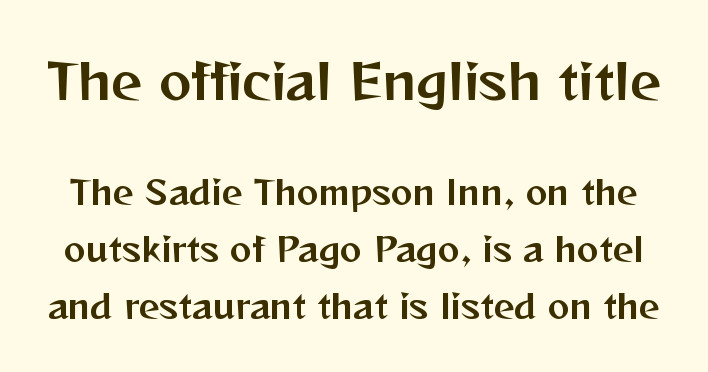
Q: Is the text italic (slanted)? A: No, it is upright.
Q: Is the typeface a serif or a sans-serif typeface? A: Sans-serif.
Q: Is the text underlined? A: No.
Q: Is the spacing between letters normal or unusually wide? A: Normal.
Q: Which block of text is set in a larger size, the first (top) or the second (bottom)? A: The first (top) one.
Q: Width (condensed, normal, or wide)? A: Normal.
Q: Stroke contrast? A: Medium.
Q: x-height? A: Medium.
Q: Monospaced? A: No.
